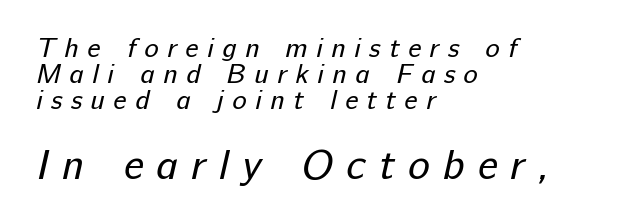
Short note: letters widely spaced. Stem width sits at or under what a default text font uses. Is this a fixed-width face? No — the glyphs have proportional, varying widths. Descenders are the only things crossing below the line.
